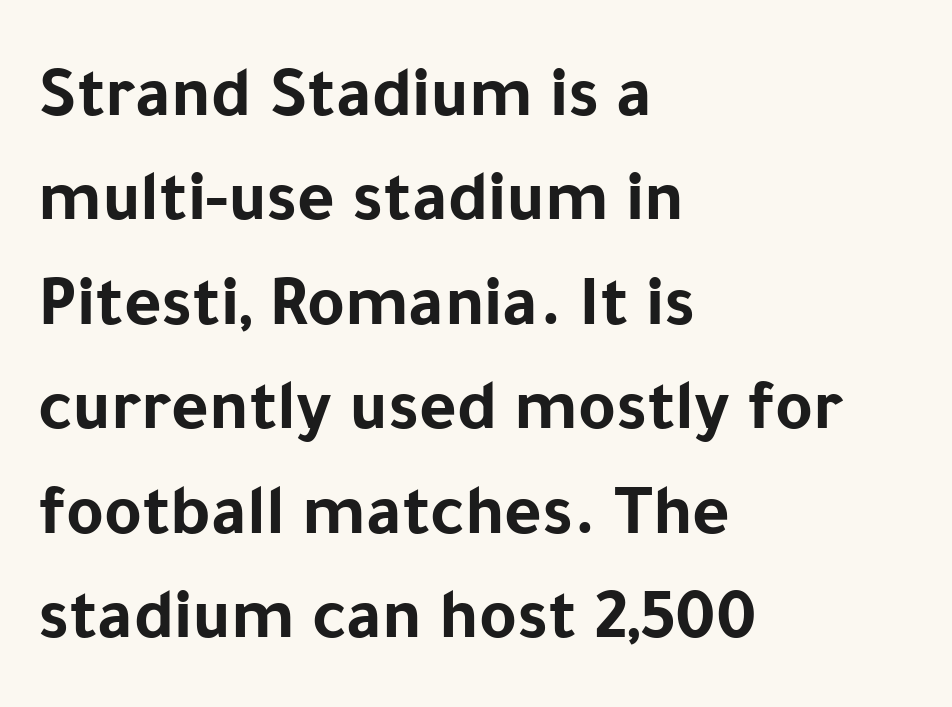
Q: Is the text bold? A: Yes.
Q: Is the text italic (slanted)? A: No, it is upright.
Q: Is the typeface a serif or a sans-serif typeface? A: Sans-serif.
Q: Is the text underlined? A: No.
Q: How is the paragraph aligned? A: Left-aligned.
Q: Is the spacing between letters normal or unusually wide? A: Normal.
Q: Is the spacing between lines tight, normal or loose? A: Normal.
Q: Width (condensed, normal, or wide)? A: Normal.
Q: Stroke contrast? A: Low.
Q: x-height? A: Medium.
Q: Monospaced? A: No.
